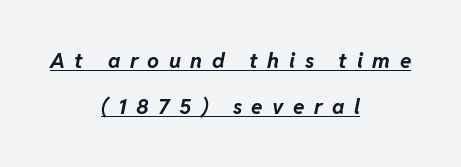
Strokes here are thick enough to call this a true bold. The specimen reads as italic at a glance. Typeset on center — no edge is straight. Caption: lettering with a line underneath. Compared with typical paragraphs, the rows here are farther apart. Here the glyphs are tracked loosely, breaking word shapes into spaced letters.
